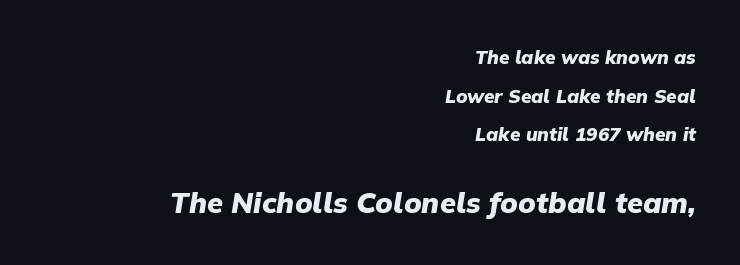
Q: Is the text bold? A: Yes.
Q: Is the text italic (slanted)? A: Yes, it leans right by about 9 degrees.
Q: Is the text underlined? A: No.
Q: How is the paragraph aligned? A: Right-aligned.
Q: Is the spacing between letters normal or unusually wide? A: Normal.
Q: Is the spacing between lines tight, normal or loose? A: Loose.
Q: Which block of text is set in a larger size, the first (top) or the second (bottom)? A: The second (bottom) one.
Q: Width (condensed, normal, or wide)? A: Normal.
Q: Stroke contrast? A: Low.
Q: x-height? A: Medium.
Q: Monospaced? A: No.
